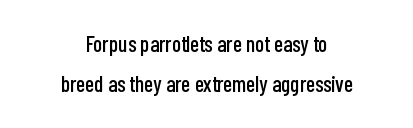
The rendering keeps characters at their native spacing. The specimen reads as upright at a glance. Each row of text sits above clean, open space. The passage is arranged like a title page — every line centered.
